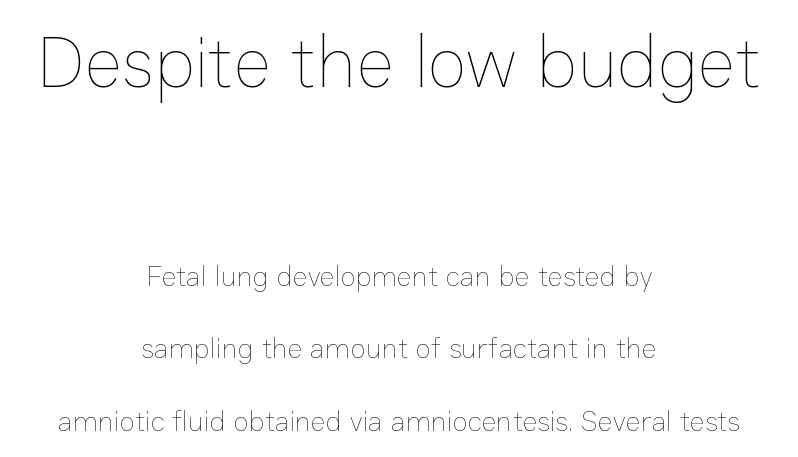
Spacing between characters is what you'd get straight out of the box. Character widths vary here, with narrow letters taking less room than wide ones. The upper block of text is set noticeably larger than the block beneath it. Each line is balanced around a shared central axis. What's the leading like? Stretched, with rows far apart.
